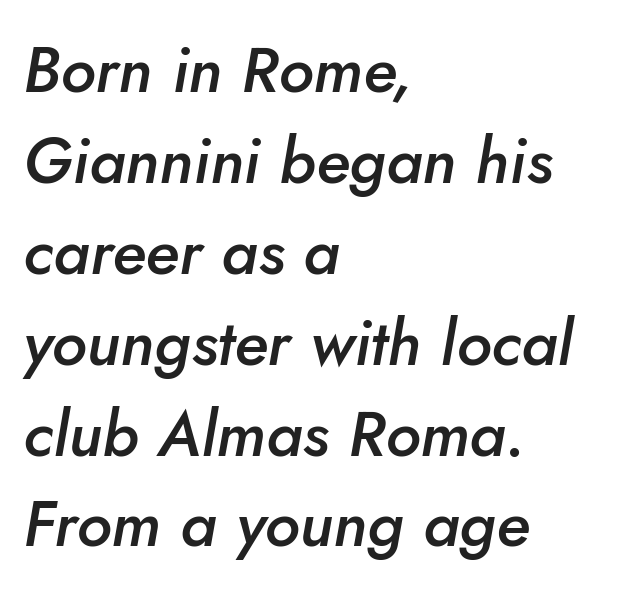
The image shows 64 px semibold type, italic (leaning right); set left-aligned, normal line spacing (1.42x), normal letter spacing, not underlined; low stroke contrast and a small x-height.
